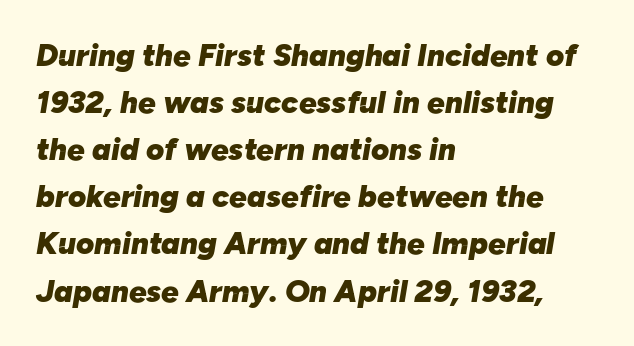
Q: Is the text bold? A: Yes.
Q: Is the text italic (slanted)? A: Yes, it leans right by about 10 degrees.
Q: Is the text underlined? A: No.
Q: How is the paragraph aligned? A: Left-aligned.
Q: Is the spacing between letters normal or unusually wide? A: Normal.
Q: Is the spacing between lines tight, normal or loose? A: Normal.
Q: Width (condensed, normal, or wide)? A: Normal.
Q: Stroke contrast? A: Low.
Q: x-height? A: Medium.
Q: Monospaced? A: No.
